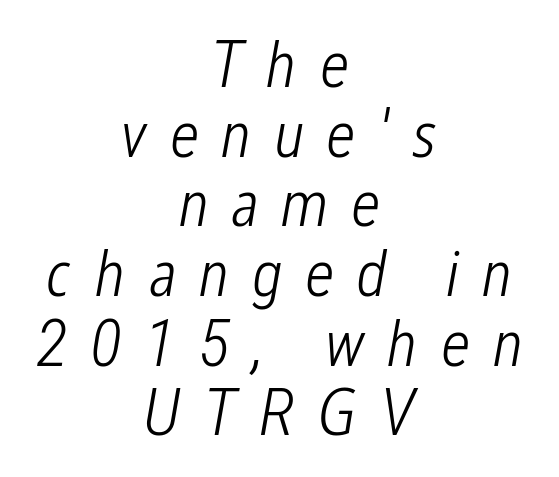
Q: Is the text bold? A: No.
Q: Is the text italic (slanted)? A: Yes, it leans right by about 12 degrees.
Q: Is the text underlined? A: No.
Q: How is the paragraph aligned? A: Centered.
Q: Is the spacing between letters normal or unusually wide? A: Unusually wide.
Q: Is the spacing between lines tight, normal or loose? A: Tight.
Q: Width (condensed, normal, or wide)? A: Condensed.
Q: Stroke contrast? A: Low.
Q: x-height? A: Medium.
Q: Monospaced? A: No.
